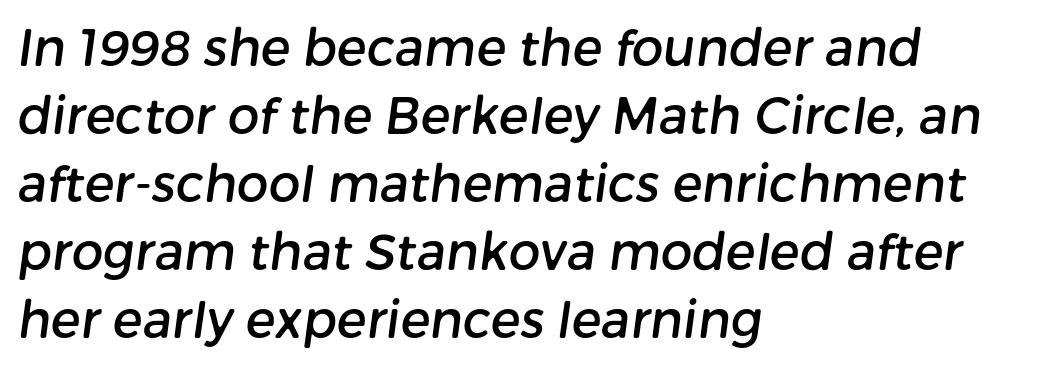
Horizontal alignment here is leftward, the default for most running prose. A typesetter would label this face a sans. Nobody touched the tracking dial on this one. You could not count columns in this text — the font is proportionally spaced.
